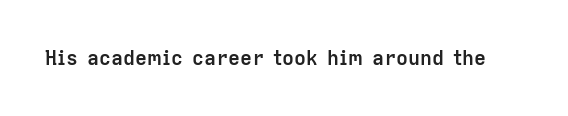
The rendering keeps characters at their native spacing. Underlining? Definitely not there. Nope, not italic — everything's standing straight. Set as a true bold cut, around the 700 mark.
